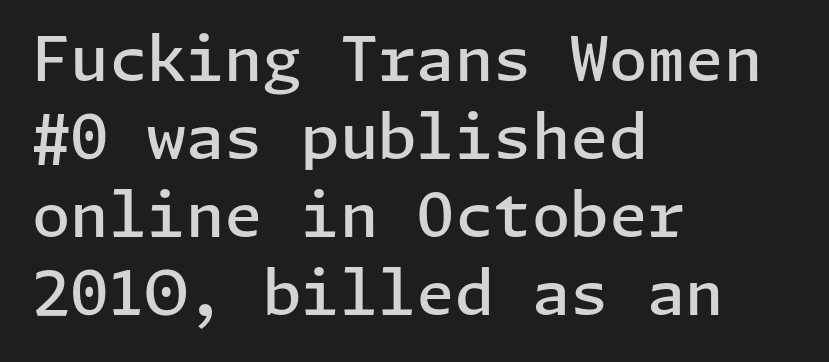
A semibold gives these letters moderate extra thickness, short of bold. Ascenders rise straight up at ninety degrees. This rendering uses left alignment, leaving the right contour irregular. Nobody drew a line under any word here.
